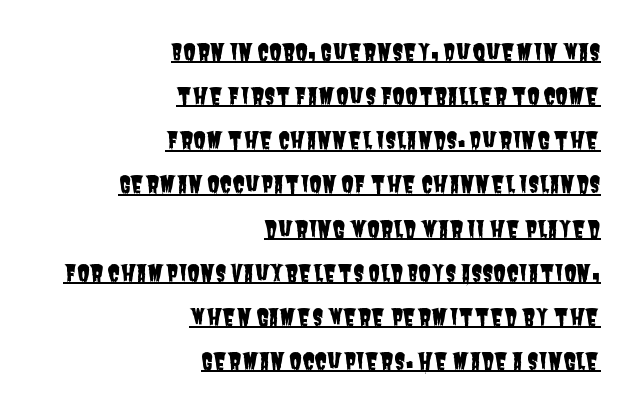
The image shows 23 px text type; set right-aligned, loose line spacing (1.92x), normal letter spacing, underlined.
